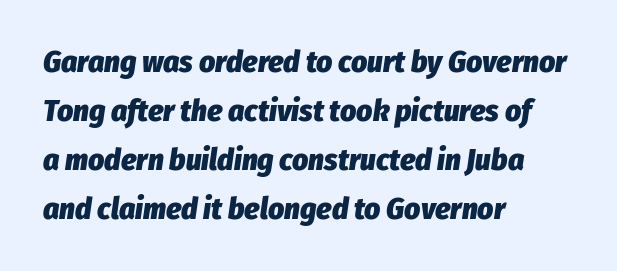
Baseline-to-baseline distance is the conventional proportion of letter height. A typesetter would call this proportional, since set widths differ per character. The whole block is typeset with a tilt. Plain, unruled lines of type. Every letter is thick-stroked: bold, no question. Compared with a centered layout, this one pins lines to the left instead.
